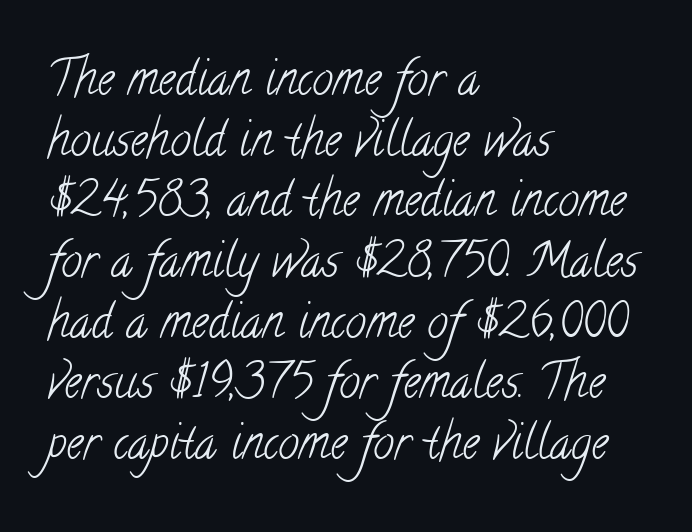
The space directly below the letters is spotless. Evenly set lines give the paragraph a standard silhouette. The ragged edge is on the right, which tells us the setting is flush left. The designer went with a serif here, giving each stem small feet. Character widths vary here, with narrow letters taking less room than wide ones.
